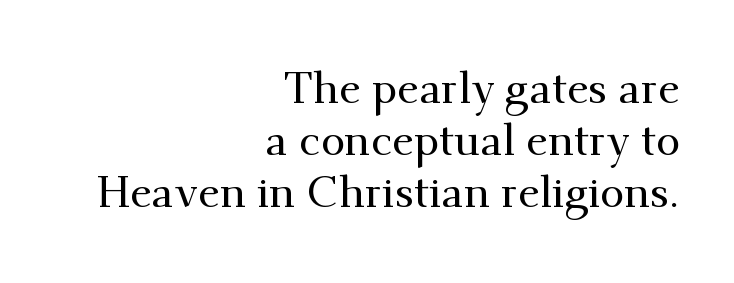
{"serif": "yes", "italic": "no", "width": "normal", "stroke_contrast": "medium", "x_height": "small", "monospaced": "no", "underline": "no", "align": "right", "line_spacing_ratio": 1.18, "letter_spacing": "normal", "letter_spacing_em": 0.0, "glyph_px": 44}
